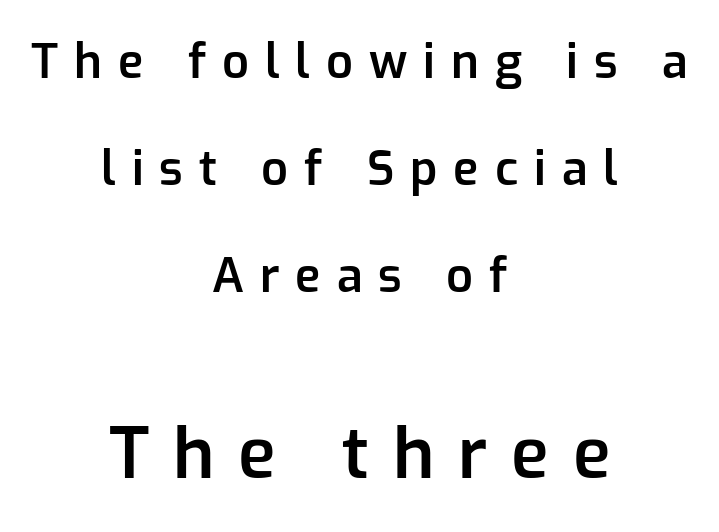
Q: Is the text bold? A: Semi-bold.
Q: Is the text italic (slanted)? A: No, it is upright.
Q: Is the typeface a serif or a sans-serif typeface? A: Sans-serif.
Q: Is the text underlined? A: No.
Q: How is the paragraph aligned? A: Centered.
Q: Is the spacing between letters normal or unusually wide? A: Unusually wide.
Q: Is the spacing between lines tight, normal or loose? A: Loose.
Q: Which block of text is set in a larger size, the first (top) or the second (bottom)? A: The second (bottom) one.
Q: Width (condensed, normal, or wide)? A: Normal.
Q: Stroke contrast? A: Low.
Q: x-height? A: Medium.
Q: Monospaced? A: No.
